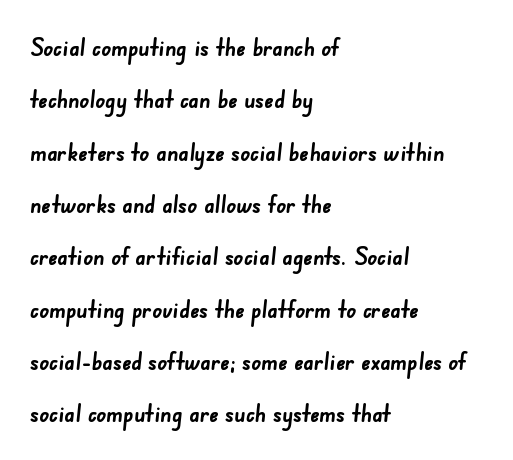
All the whitespace from short lines collects on the right. Does extra space separate the letters? No, they use regular spacing. Bold? Absolutely — the strokes are thick and heavy. The specimen omits any rule beneath the text block's lines. Airy leading.
